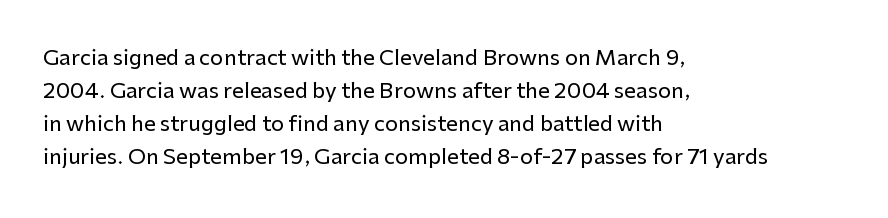
{"italic": "no", "underline": "no", "align": "left", "line_spacing": "normal", "line_spacing_ratio": 1.57, "letter_spacing": "normal", "letter_spacing_em": 0.0, "glyph_px": 21}
